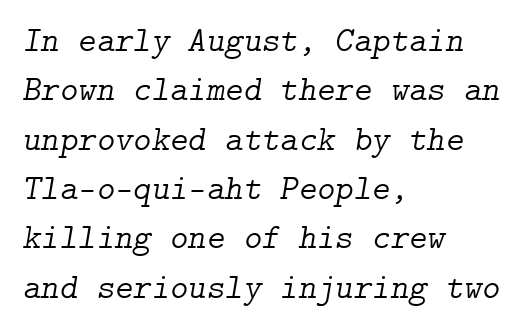
Q: Is the text bold? A: No.
Q: Is the text italic (slanted)? A: Yes, it leans right by about 9 degrees.
Q: Is the typeface a serif or a sans-serif typeface? A: Serif.
Q: Is the text underlined? A: No.
Q: How is the paragraph aligned? A: Left-aligned.
Q: Is the spacing between letters normal or unusually wide? A: Normal.
Q: Is the spacing between lines tight, normal or loose? A: Normal.
Q: Width (condensed, normal, or wide)? A: Normal.
Q: Stroke contrast? A: Low.
Q: x-height? A: Medium.
